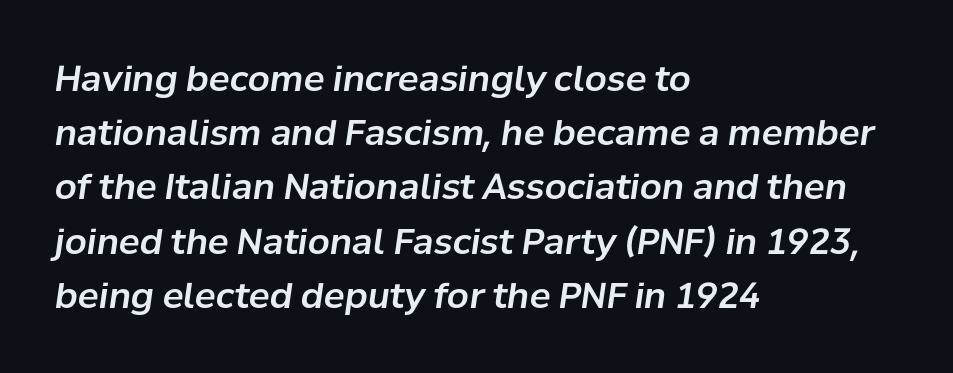
{"italic": "yes", "lean": "right", "slant_degrees": 8, "width": "normal", "stroke_contrast": "low", "x_height": "medium", "monospaced": "no", "underline": "no", "align": "left", "line_spacing": "normal", "line_spacing_ratio": 1.55, "letter_spacing": "normal", "letter_spacing_em": 0.0, "glyph_px": 35}
